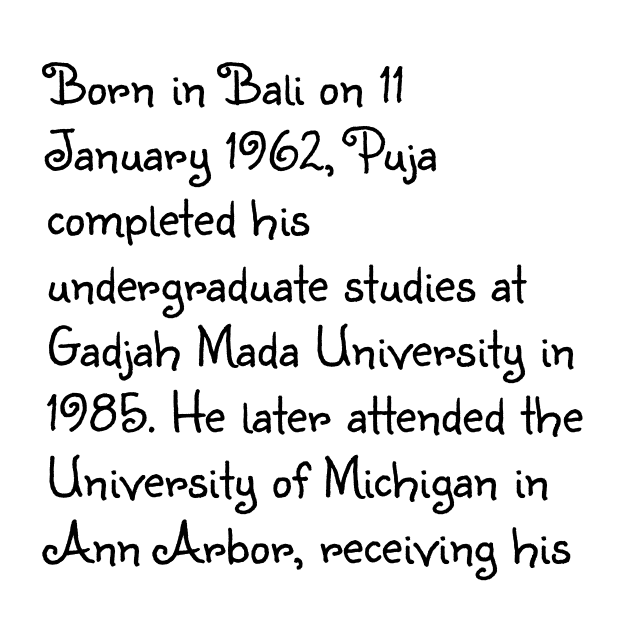
Words appear dense and cohesive because spacing is normal. Visually the block forms a straight wall on the left and a jagged coastline on the right. Notice how the stems are strictly vertical — no italics here. The passage shown is typed in a proportional face where columns would drift.
